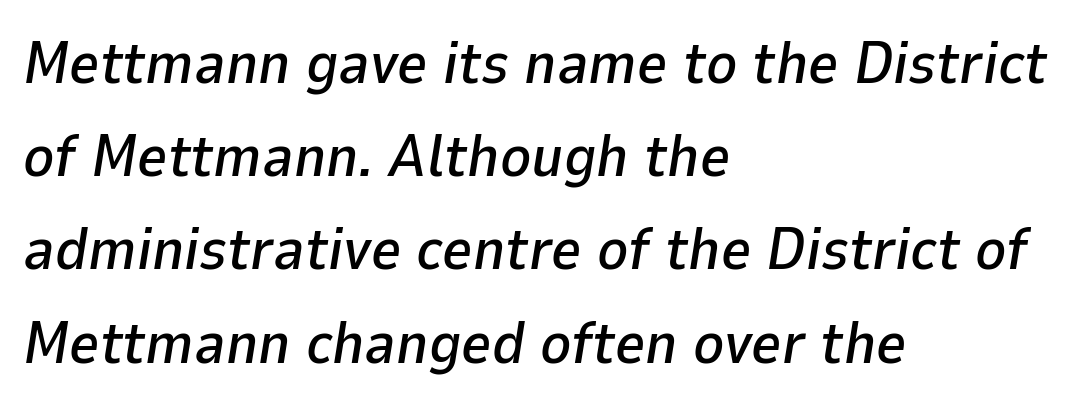
The image shows 59 px text type, italic (leaning right); set left-aligned, normal line spacing (1.58x), normal letter spacing, not underlined; low stroke contrast and a medium x-height.
